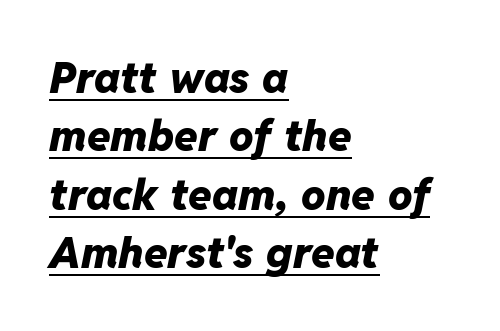
{"italic": "yes", "lean": "right", "slant_degrees": 11, "bold": "yes", "weight": "heavy", "width": "normal", "stroke_contrast": "low", "x_height": "medium", "monospaced": "no", "underline": "yes", "align": "left", "line_spacing": "normal", "line_spacing_ratio": 1.36, "letter_spacing": "normal", "letter_spacing_em": 0.0, "glyph_px": 43}
